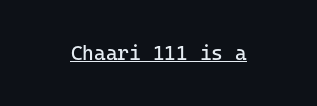
Q: Is the text bold? A: No.
Q: Is the text italic (slanted)? A: No, it is upright.
Q: Is the text underlined? A: Yes.
Q: How is the paragraph aligned? A: Centered.
Q: Is the spacing between letters normal or unusually wide? A: Normal.
